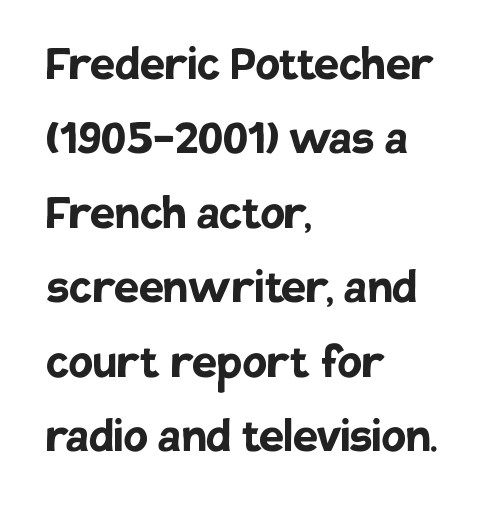
Q: Is the text bold? A: Yes.
Q: Is the text italic (slanted)? A: No, it is upright.
Q: Is the typeface a serif or a sans-serif typeface? A: Sans-serif.
Q: Is the text underlined? A: No.
Q: How is the paragraph aligned? A: Left-aligned.
Q: Is the spacing between letters normal or unusually wide? A: Normal.
Q: Is the spacing between lines tight, normal or loose? A: Normal.
Q: Width (condensed, normal, or wide)? A: Normal.
Q: Stroke contrast? A: Low.
Q: x-height? A: Large.
Q: Monospaced? A: No.
